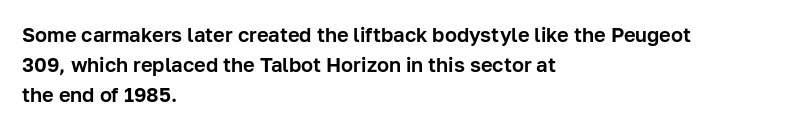
{"italic": "no", "underline": "no", "align": "left", "line_spacing": "normal", "line_spacing_ratio": 1.5, "letter_spacing": "normal", "letter_spacing_em": 0.0, "glyph_px": 20}
